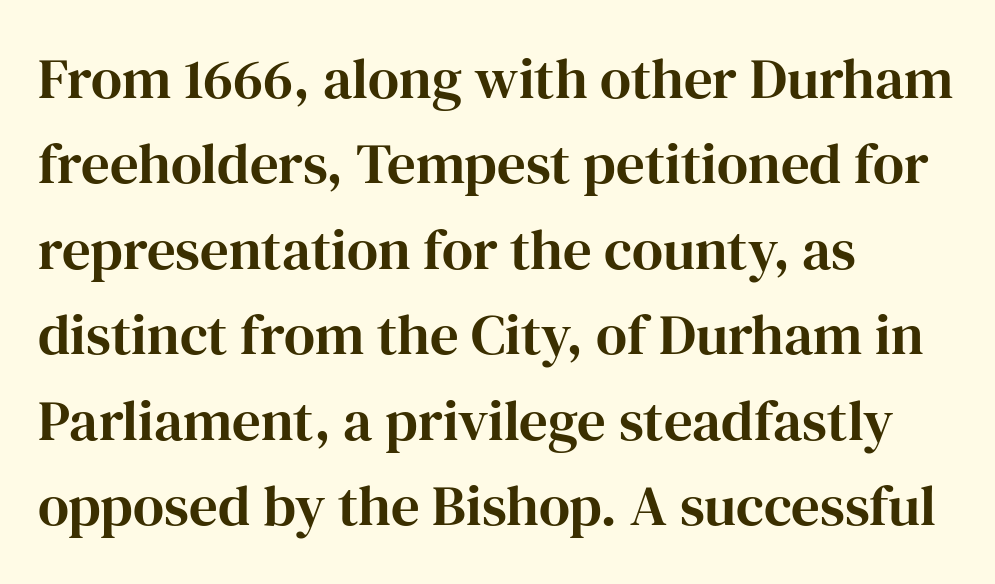
{"serif": "yes", "italic": "no", "width": "normal", "stroke_contrast": "high", "x_height": "medium", "monospaced": "no", "underline": "no", "align": "left", "line_spacing": "normal", "line_spacing_ratio": 1.5, "letter_spacing": "normal", "letter_spacing_em": 0.0, "glyph_px": 57}
